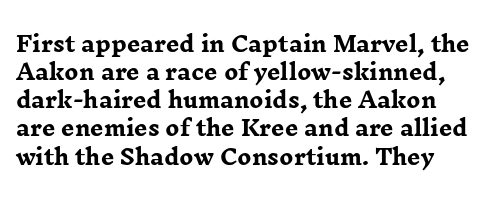
{"italic": "no", "bold": "yes", "underline": "no", "line_spacing": "normal", "line_spacing_ratio": 1.34, "letter_spacing": "normal", "letter_spacing_em": 0.0, "glyph_px": 21}
